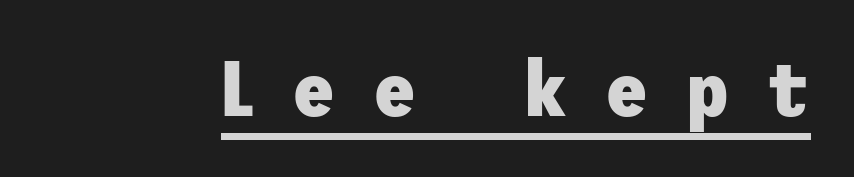
The image shows 78 px heavy sans-serif type, upright; set unusually wide letter spacing (+0.49 em), underlined; low stroke contrast and a medium x-height.
